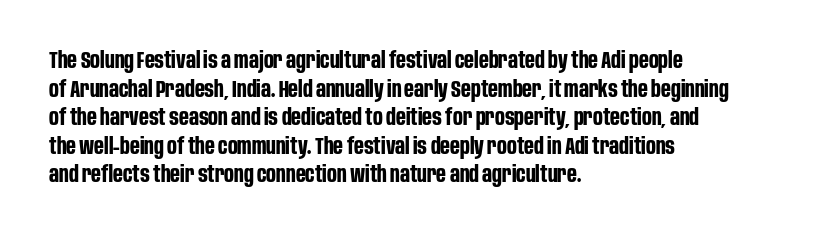
Every character sits straight up, as roman type does. Stroke thickness is high; the sample reads as a true bold. Inter-character spacing is left at the font's built-in metrics. Casual observation: everything's shoved over to the left. The specimen omits any rule beneath the text block's lines.
